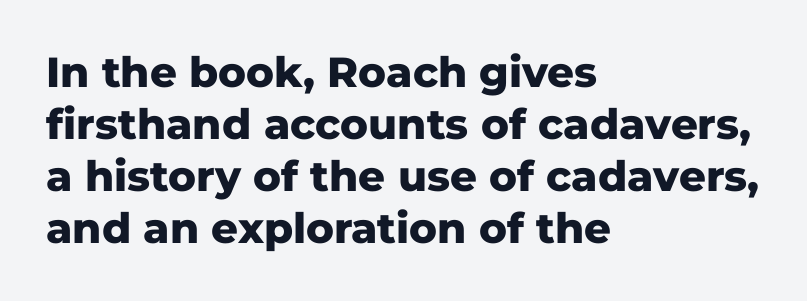
Q: Is the text bold? A: Yes.
Q: Is the text italic (slanted)? A: No, it is upright.
Q: Is the typeface a serif or a sans-serif typeface? A: Sans-serif.
Q: Is the text underlined? A: No.
Q: How is the paragraph aligned? A: Left-aligned.
Q: Is the spacing between letters normal or unusually wide? A: Normal.
Q: Width (condensed, normal, or wide)? A: Normal.
Q: Stroke contrast? A: Low.
Q: x-height? A: Medium.
Q: Monospaced? A: No.
